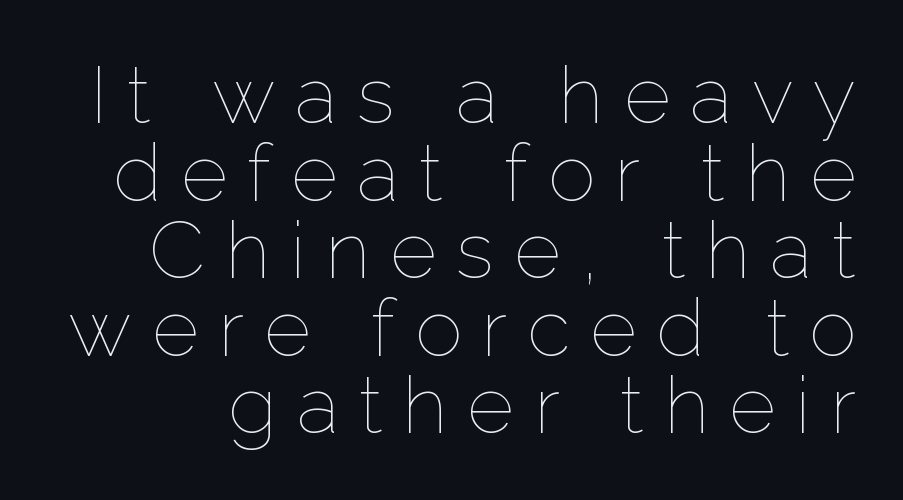
The image shows 80 px thin type, upright; set tight line spacing (0.97x), unusually wide letter spacing (+0.25 em), not underlined; low stroke contrast and a medium x-height.
